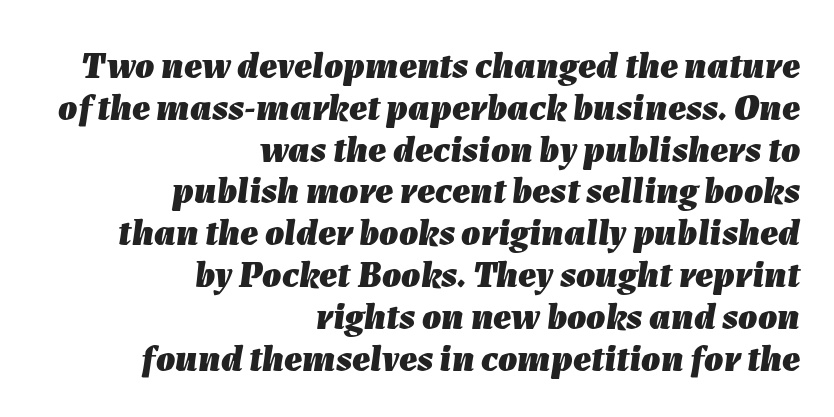
The image shows 38 px heavy type, italic (leaning right); set right-aligned, tight line spacing (1.1x), normal letter spacing, not underlined; low stroke contrast and a medium x-height.
